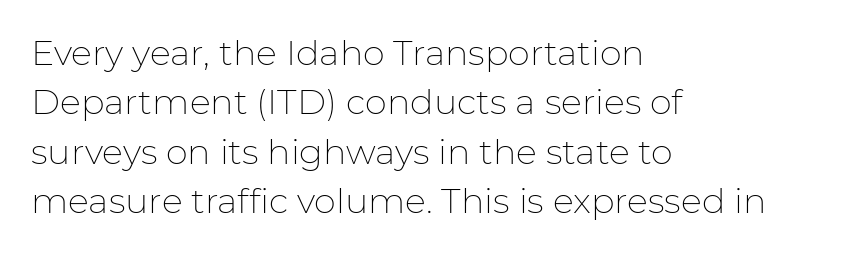
{"serif": "no", "italic": "no", "bold": "no", "weight": "thin", "width": "normal", "stroke_contrast": "low", "x_height": "medium", "monospaced": "no", "underline": "no", "align": "left", "line_spacing": "normal", "line_spacing_ratio": 1.41, "letter_spacing": "normal", "letter_spacing_em": 0.0, "glyph_px": 35}
